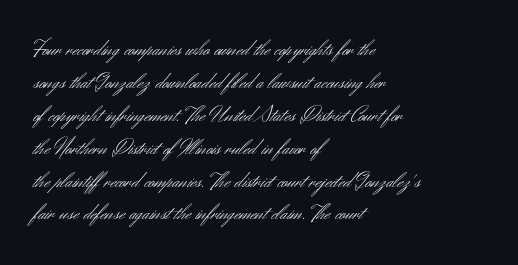
{"bold": "no", "underline": "no", "align": "left", "line_spacing": "normal", "line_spacing_ratio": 1.43, "letter_spacing": "normal", "letter_spacing_em": 0.0, "glyph_px": 23}
